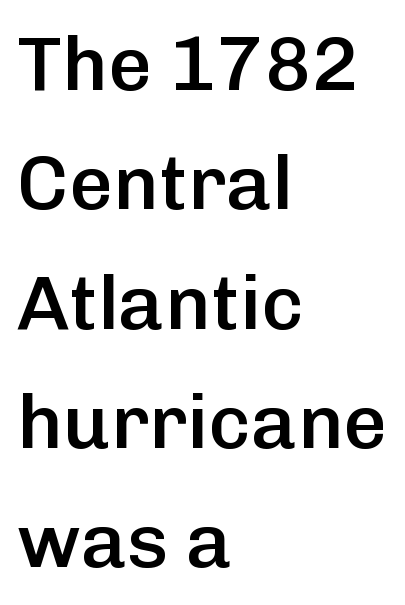
The image shows 77 px semibold sans-serif type, upright; set left-aligned, normal line spacing (1.55x), normal letter spacing, not underlined; low stroke contrast and a medium x-height.
